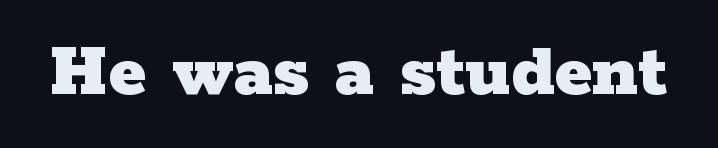
The image shows 80 px heavy, wide serif type, upright; set normal letter spacing, not underlined; low stroke contrast and a medium x-height.
